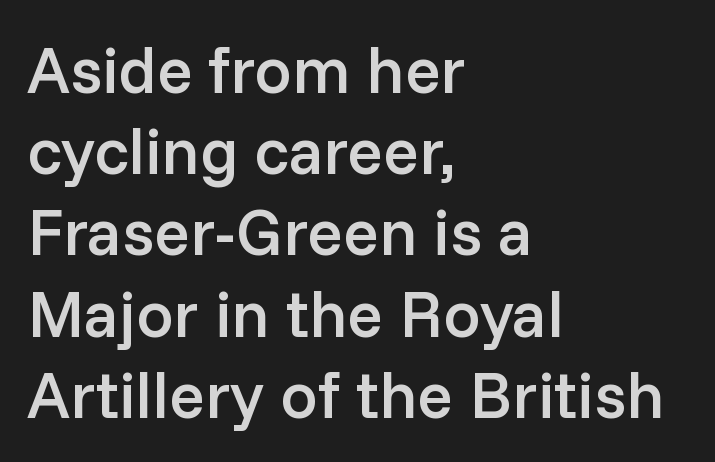
The image shows 66 px semibold sans-serif type, upright; set left-aligned, line spacing 1.23x, normal letter spacing, not underlined; low stroke contrast and a medium x-height.
